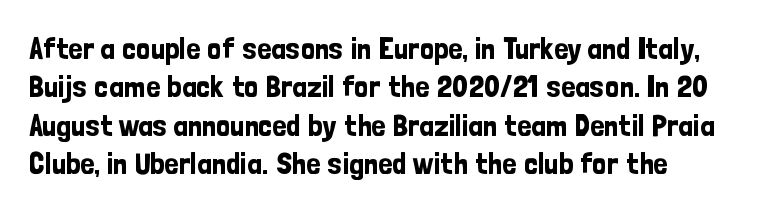
The image shows 31 px condensed sans-serif type, upright; set line spacing 1.24x, normal letter spacing, not underlined; low stroke contrast and a medium x-height.
